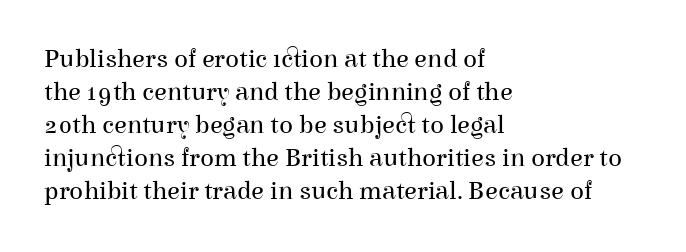
Q: Is the text bold? A: No.
Q: Is the text italic (slanted)? A: No, it is upright.
Q: Is the text underlined? A: No.
Q: How is the paragraph aligned? A: Left-aligned.
Q: Is the spacing between letters normal or unusually wide? A: Normal.
Q: Is the spacing between lines tight, normal or loose? A: Normal.
